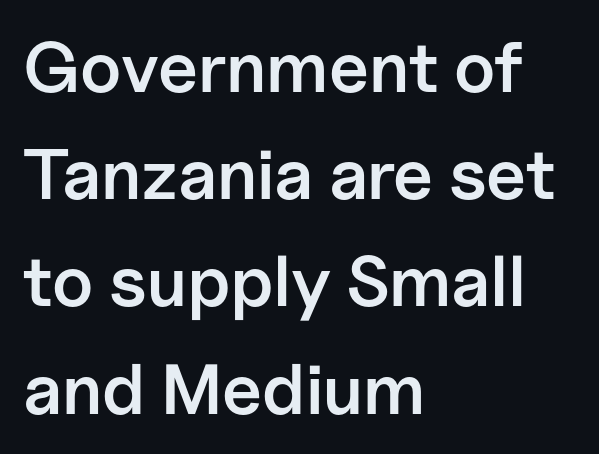
The image shows 71 px semibold sans-serif type, upright; set left-aligned, normal line spacing (1.51x), normal letter spacing, not underlined; low stroke contrast and a medium x-height.
